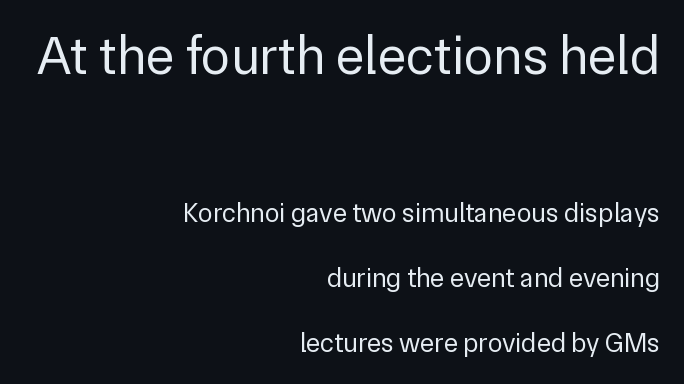
{"serif": "no", "italic": "no", "bold": "no", "weight": "regular", "width": "normal", "stroke_contrast": "low", "x_height": "medium", "monospaced": "no", "underline": "no", "align": "right", "line_spacing": "loose", "line_spacing_ratio": 2.41, "letter_spacing": "normal", "letter_spacing_em": 0.0, "larger_block": "first", "size_ratio": 2.0, "glyph_px": 54}
